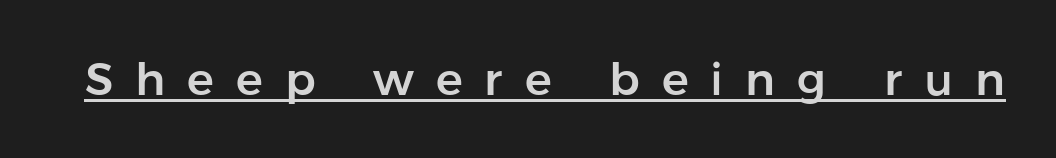
Nope, no serifs anywhere on these letters. The passage shown is typed in a proportional face where columns would drift. No italicization has been applied; the sample stays upright. In terms of letterspacing, this is a distinctly airy, spread setting. Looks like someone drew a line under every word here.
